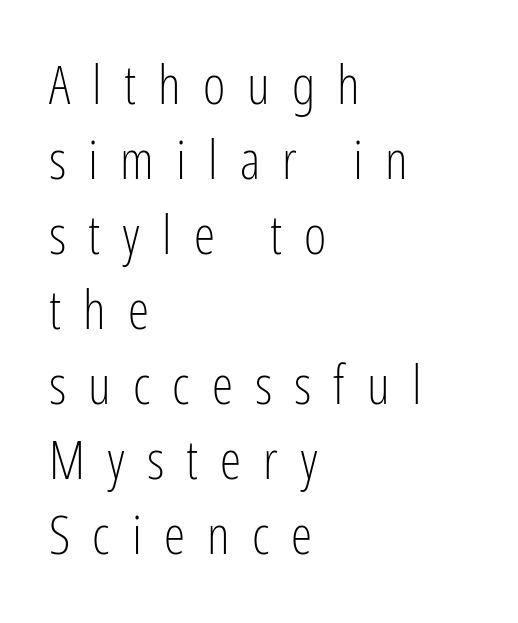
{"serif": "no", "italic": "no", "bold": "no", "weight": "light", "width": "condensed", "stroke_contrast": "low", "x_height": "medium", "monospaced": "no", "underline": "no", "align": "left", "line_spacing": "normal", "line_spacing_ratio": 1.39, "letter_spacing": "wide", "letter_spacing_em": 0.41, "glyph_px": 54}
